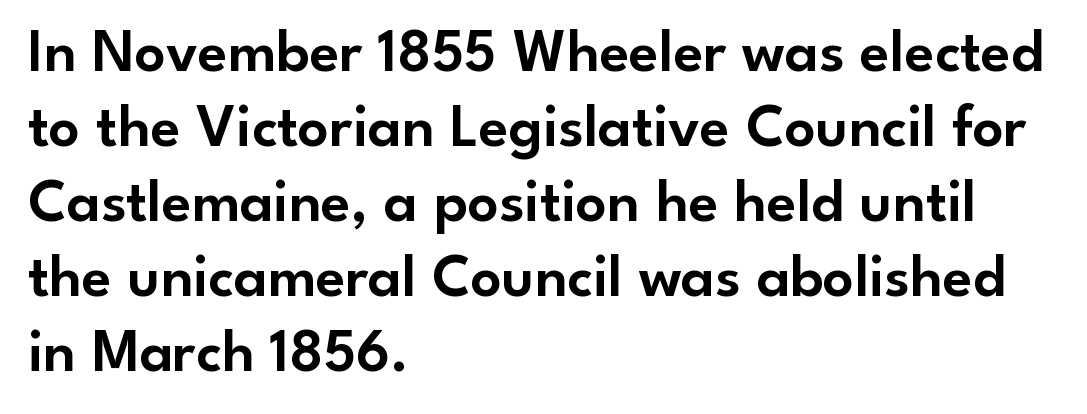
The characters display no serif detailing; their extremities are plain. Which margin do the lines hug? The left one — the right edge is uneven. Just letters on the line, the space beneath them empty. The rendering uses natural spacing where letterforms have individual widths.
